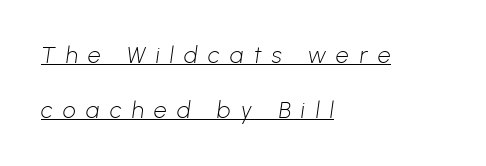
{"bold": "no", "underline": "yes", "align": "left", "line_spacing": "loose", "line_spacing_ratio": 2.4, "letter_spacing": "wide", "letter_spacing_em": 0.45, "glyph_px": 23}
